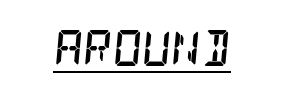
Q: Is the text bold? A: Yes.
Q: Is the text italic (slanted)? A: Yes, it leans right by about 5 degrees.
Q: Is the typeface a serif or a sans-serif typeface? A: Serif.
Q: Is the text underlined? A: Yes.
Q: Is the spacing between letters normal or unusually wide? A: Normal.
Q: Width (condensed, normal, or wide)? A: Condensed.
Q: Stroke contrast? A: Low.
Q: x-height? A: Large.
